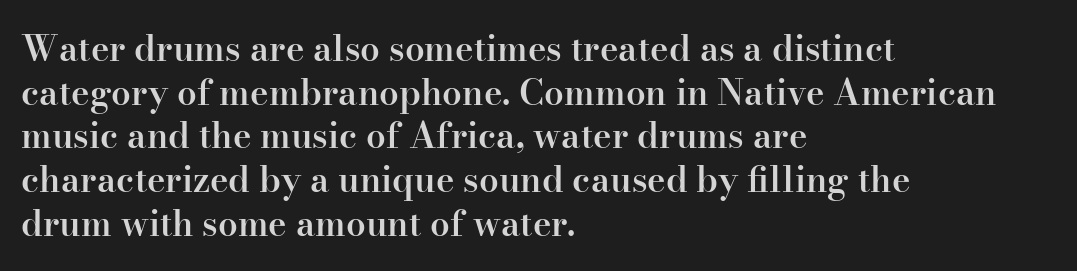
The image shows 35 px semibold serif type, upright; set left-aligned, normal line spacing (1.25x), normal letter spacing, not underlined; high stroke contrast and a small x-height.
